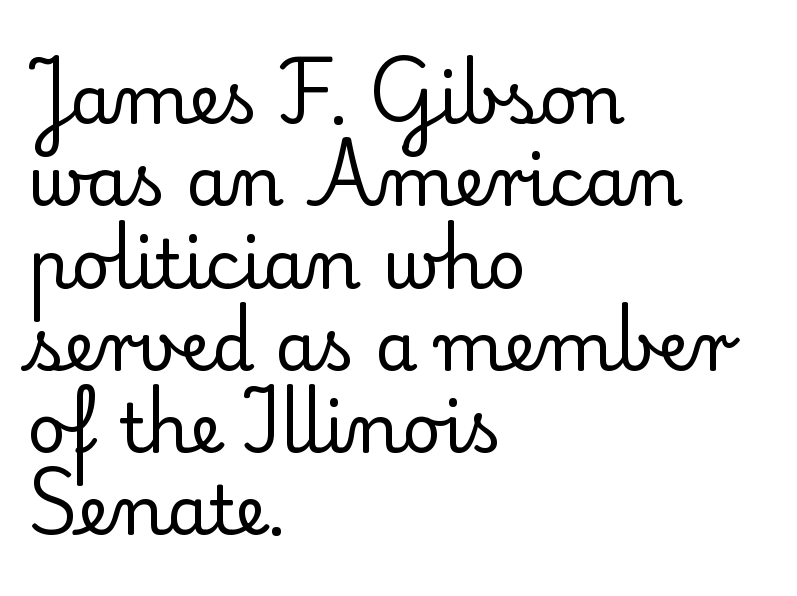
Q: Is the text bold? A: No.
Q: Is the text italic (slanted)? A: No, it is upright.
Q: Is the typeface a serif or a sans-serif typeface? A: Serif.
Q: Is the text underlined? A: No.
Q: How is the paragraph aligned? A: Left-aligned.
Q: Is the spacing between letters normal or unusually wide? A: Normal.
Q: Width (condensed, normal, or wide)? A: Normal.
Q: Stroke contrast? A: Low.
Q: x-height? A: Small.
Q: Monospaced? A: No.
